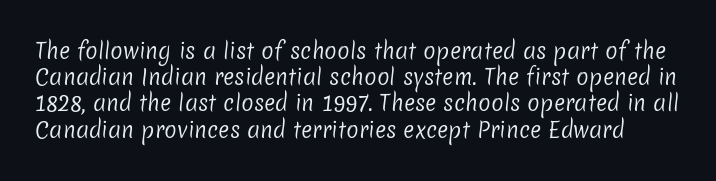
{"bold": "no", "underline": "no", "line_spacing": "normal", "line_spacing_ratio": 1.25, "letter_spacing": "normal", "letter_spacing_em": 0.0, "glyph_px": 21}
